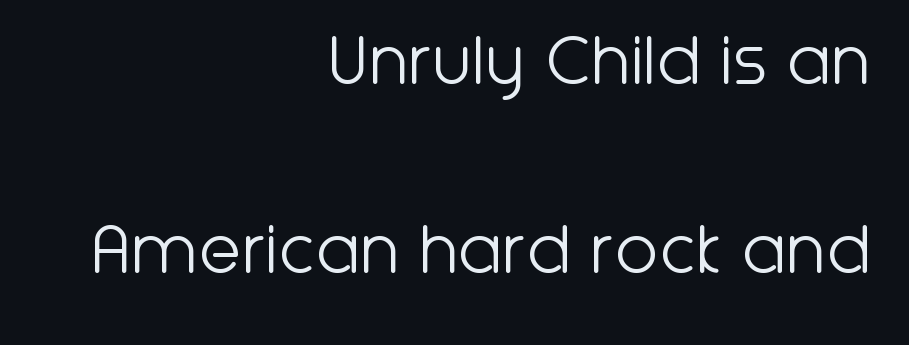
{"serif": "no", "italic": "no", "bold": "no", "weight": "light", "width": "normal", "stroke_contrast": "low", "x_height": "medium", "monospaced": "no", "underline": "no", "align": "right", "line_spacing": "loose", "line_spacing_ratio": 2.39, "letter_spacing": "normal", "letter_spacing_em": 0.0, "glyph_px": 79}
